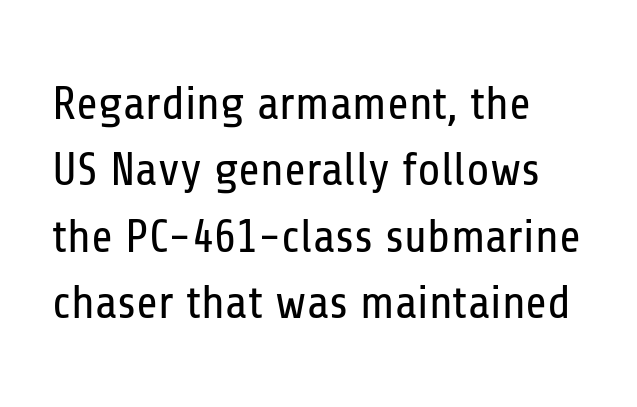
{"serif": "no", "italic": "no", "bold": "no", "weight": "regular", "width": "condensed", "stroke_contrast": "low", "x_height": "medium", "monospaced": "no", "underline": "no", "align": "left", "line_spacing": "normal", "line_spacing_ratio": 1.41, "letter_spacing": "normal", "letter_spacing_em": 0.0, "glyph_px": 47}
